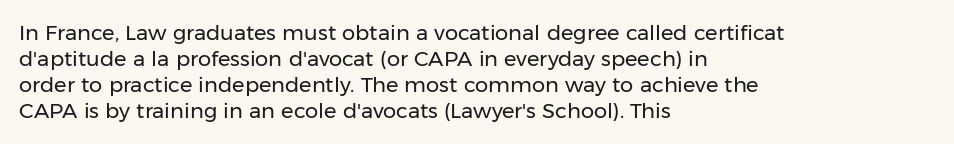
The typography opts for an upright posture over an oblique one. Unmarked baselines from the first word to the last. Students, note that the glyphs here touch the page at normal intervals. Which margin do the lines hug? The left one — the right edge is uneven. The typesetting does not lean heavy: it is not bold.
